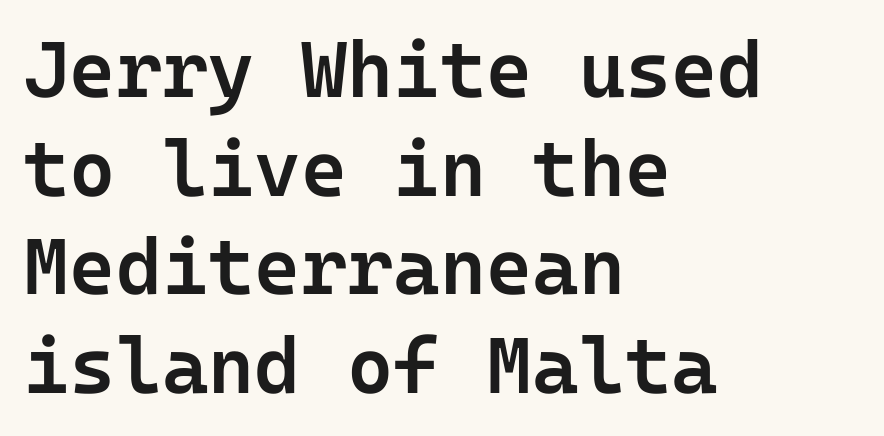
{"serif": "no", "italic": "no", "bold": "semi", "weight": "semibold", "width": "normal", "stroke_contrast": "low", "x_height": "medium", "underline": "no", "align": "left", "line_spacing": "normal", "line_spacing_ratio": 1.25, "letter_spacing": "normal", "letter_spacing_em": 0.0, "glyph_px": 79}
